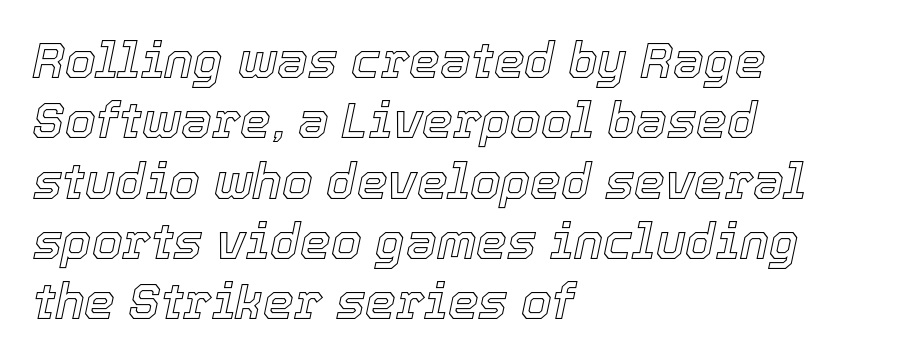
The image shows 49 px text type, italic (leaning right); set left-aligned, line spacing 1.23x, normal letter spacing, not underlined; a medium x-height.
